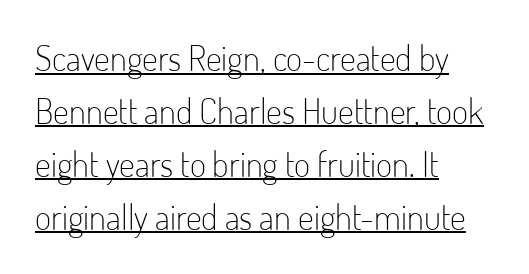
Q: Is the text bold? A: No.
Q: Is the text italic (slanted)? A: No, it is upright.
Q: Is the typeface a serif or a sans-serif typeface? A: Sans-serif.
Q: Is the text underlined? A: Yes.
Q: How is the paragraph aligned? A: Left-aligned.
Q: Is the spacing between letters normal or unusually wide? A: Normal.
Q: Is the spacing between lines tight, normal or loose? A: Normal.
Q: Width (condensed, normal, or wide)? A: Condensed.
Q: Stroke contrast? A: Low.
Q: x-height? A: Small.
Q: Monospaced? A: No.
